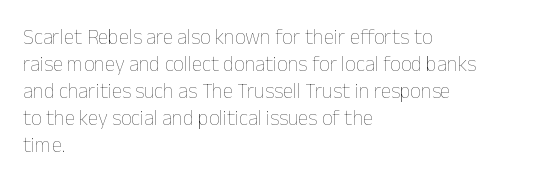
Q: Is the text bold? A: No.
Q: Is the text italic (slanted)? A: No, it is upright.
Q: Is the text underlined? A: No.
Q: How is the paragraph aligned? A: Left-aligned.
Q: Is the spacing between letters normal or unusually wide? A: Normal.
Q: Is the spacing between lines tight, normal or loose? A: Normal.
